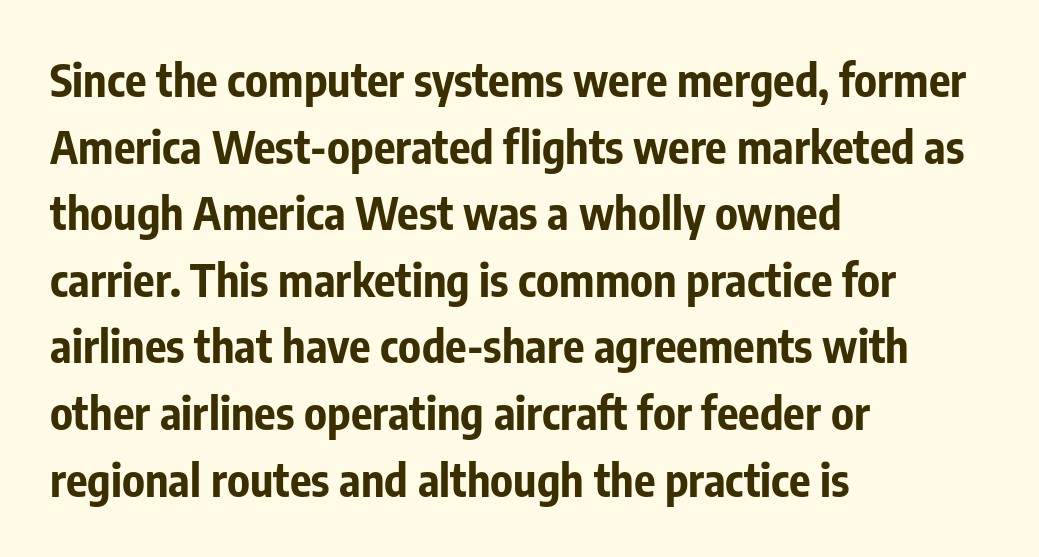
The image shows 45 px bold, condensed sans-serif type, upright; set left-aligned, normal line spacing (1.48x), normal letter spacing, not underlined; low stroke contrast and a medium x-height.
